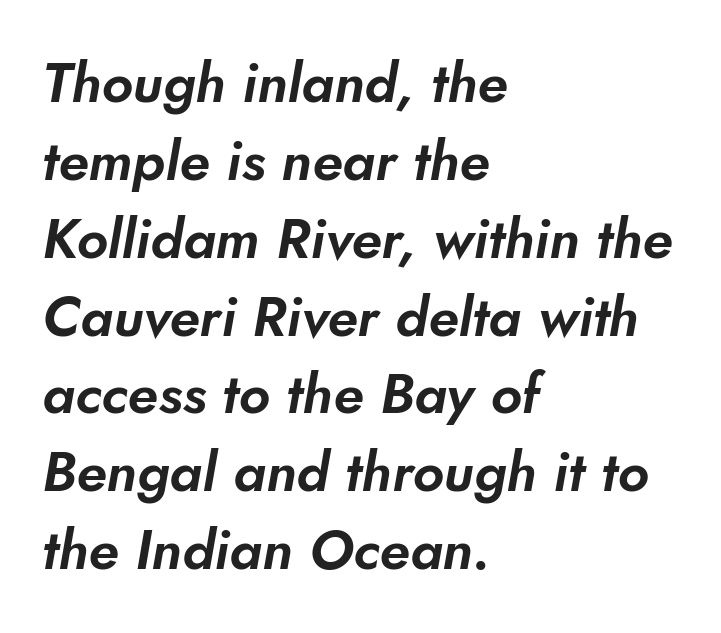
Q: Is the typeface a serif or a sans-serif typeface? A: Sans-serif.
Q: Is the text underlined? A: No.
Q: How is the paragraph aligned? A: Left-aligned.
Q: Is the spacing between letters normal or unusually wide? A: Normal.
Q: Is the spacing between lines tight, normal or loose? A: Normal.
Q: Width (condensed, normal, or wide)? A: Normal.
Q: Stroke contrast? A: Low.
Q: x-height? A: Small.
Q: Monospaced? A: No.
